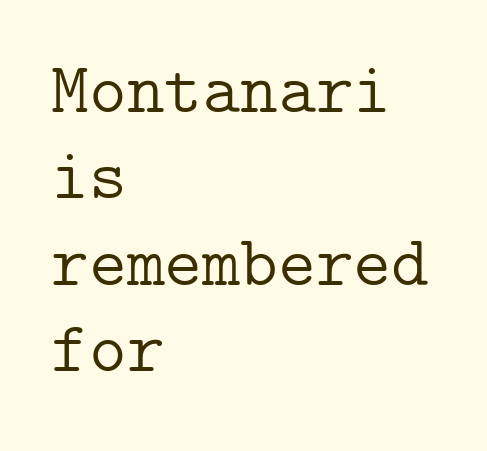
The passage is arranged the way most books set body copy — flush left. The strokes are not fattened; the text isn't bold. Classification — serif. The passage shown has conventional tracking throughout. Ordinary non-slanted type is in use.
